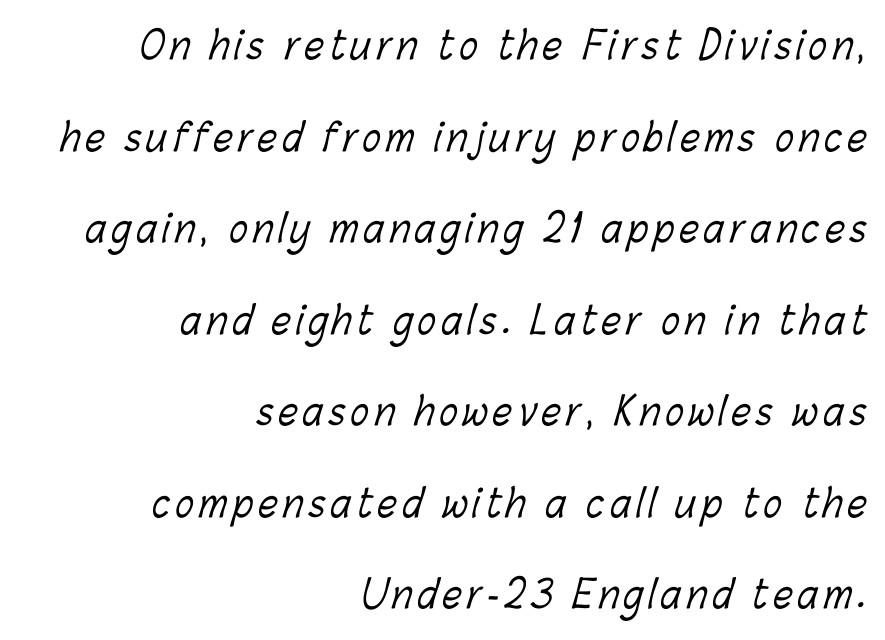
Q: Is the text bold? A: No.
Q: Is the text underlined? A: No.
Q: How is the paragraph aligned? A: Right-aligned.
Q: Is the spacing between lines tight, normal or loose? A: Loose.
Q: Width (condensed, normal, or wide)? A: Condensed.
Q: Stroke contrast? A: Low.
Q: x-height? A: Medium.
Q: Monospaced? A: No.
